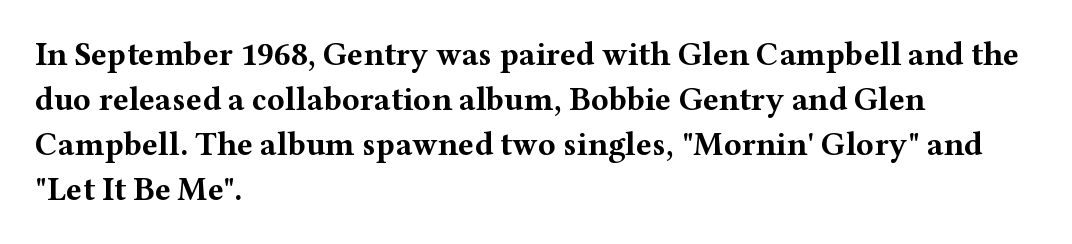
The image shows 33 px bold, wide serif type, upright; set left-aligned, normal line spacing (1.36x), normal letter spacing, not underlined; medium stroke contrast and a medium x-height.
